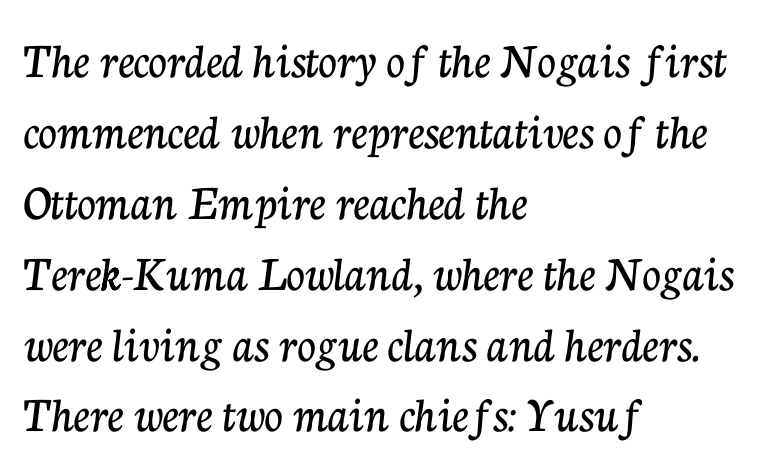
{"serif": "yes", "width": "normal", "stroke_contrast": "low", "x_height": "medium", "monospaced": "no", "underline": "no", "align": "left", "line_spacing": "normal", "line_spacing_ratio": 1.39, "letter_spacing": "normal", "letter_spacing_em": 0.0, "glyph_px": 51}
